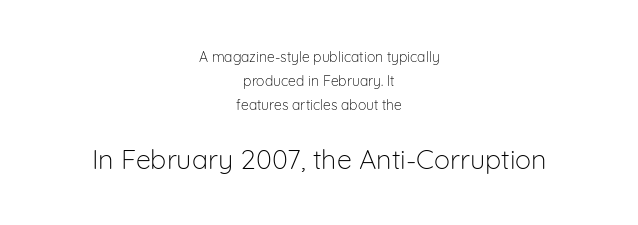
The image shows 27 px text type, upright; set centered, line spacing 1.73x, normal letter spacing, not underlined; the second (bottom) block is 1.93x larger.
